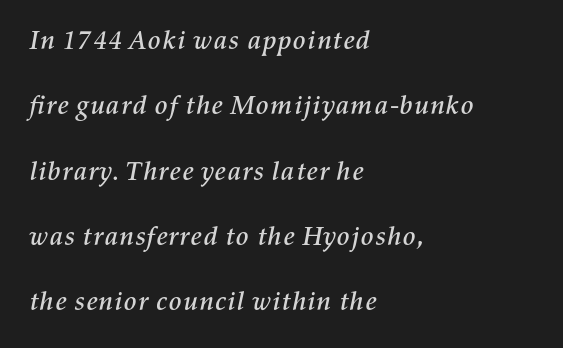
Quick note: underline off. Slanted lettering throughout. No extra tracking has been applied to these lines. All the whitespace from short lines collects on the right.
